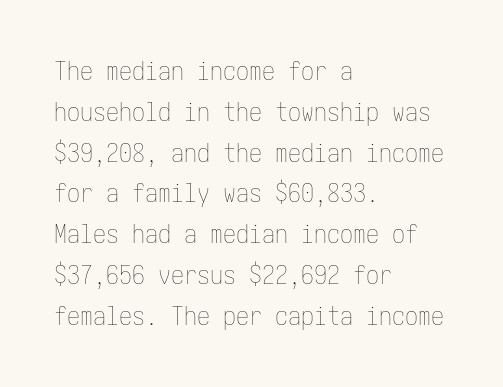
Q: Is the text bold? A: No.
Q: Is the text italic (slanted)? A: No, it is upright.
Q: Is the text underlined? A: No.
Q: How is the paragraph aligned? A: Left-aligned.
Q: Is the spacing between letters normal or unusually wide? A: Normal.
Q: Is the spacing between lines tight, normal or loose? A: Normal.
